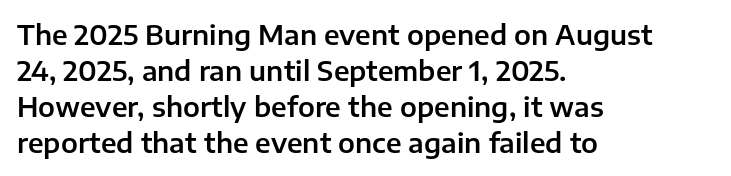
{"italic": "no", "underline": "no", "align": "left", "line_spacing": "normal", "line_spacing_ratio": 1.33, "letter_spacing": "normal", "letter_spacing_em": 0.0, "glyph_px": 27}
